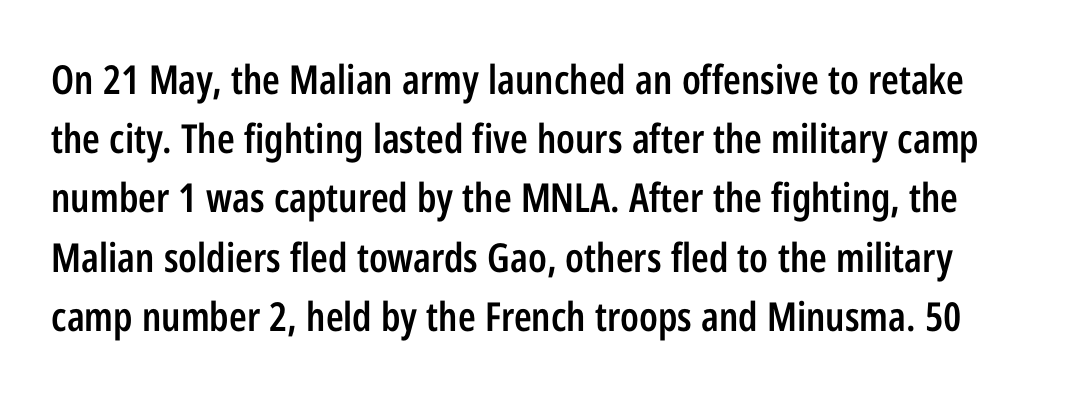
Q: Is the text bold? A: Semi-bold.
Q: Is the text italic (slanted)? A: No, it is upright.
Q: Is the typeface a serif or a sans-serif typeface? A: Sans-serif.
Q: Is the text underlined? A: No.
Q: Is the spacing between letters normal or unusually wide? A: Normal.
Q: Is the spacing between lines tight, normal or loose? A: Normal.
Q: Width (condensed, normal, or wide)? A: Condensed.
Q: Stroke contrast? A: Low.
Q: x-height? A: Medium.
Q: Monospaced? A: No.
